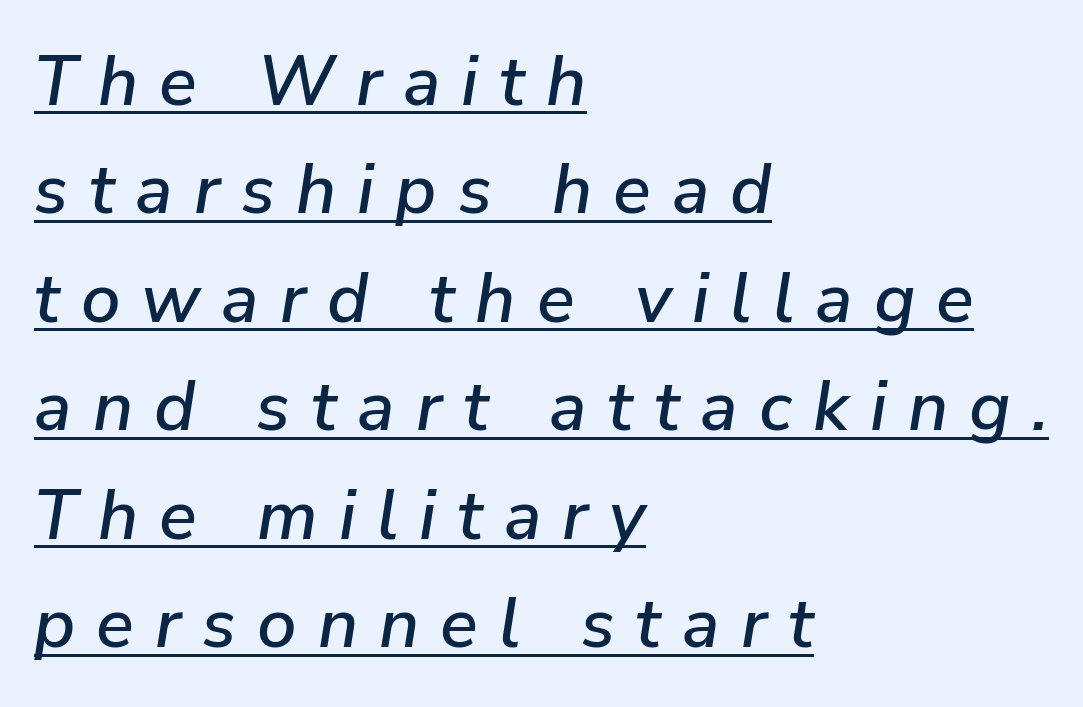
{"italic": "yes", "lean": "right", "slant_degrees": 9, "width": "normal", "stroke_contrast": "low", "x_height": "medium", "monospaced": "no", "underline": "yes", "align": "left", "line_spacing": "normal", "line_spacing_ratio": 1.55, "letter_spacing": "wide", "letter_spacing_em": 0.3, "glyph_px": 70}
